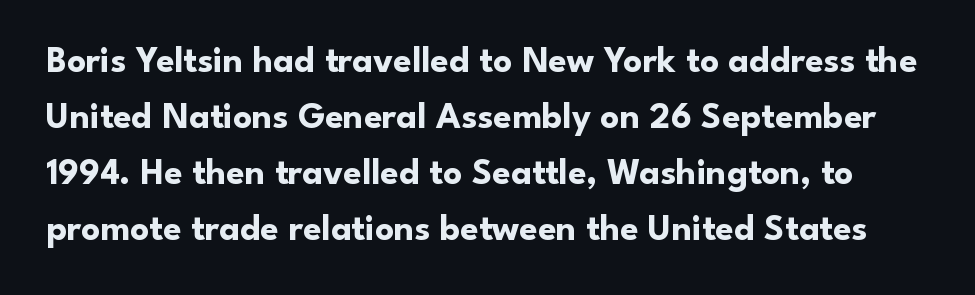
Q: Is the text bold? A: Yes.
Q: Is the text italic (slanted)? A: No, it is upright.
Q: Is the typeface a serif or a sans-serif typeface? A: Sans-serif.
Q: Is the text underlined? A: No.
Q: Is the spacing between letters normal or unusually wide? A: Normal.
Q: Is the spacing between lines tight, normal or loose? A: Normal.
Q: Width (condensed, normal, or wide)? A: Normal.
Q: Stroke contrast? A: Low.
Q: x-height? A: Small.
Q: Monospaced? A: No.
